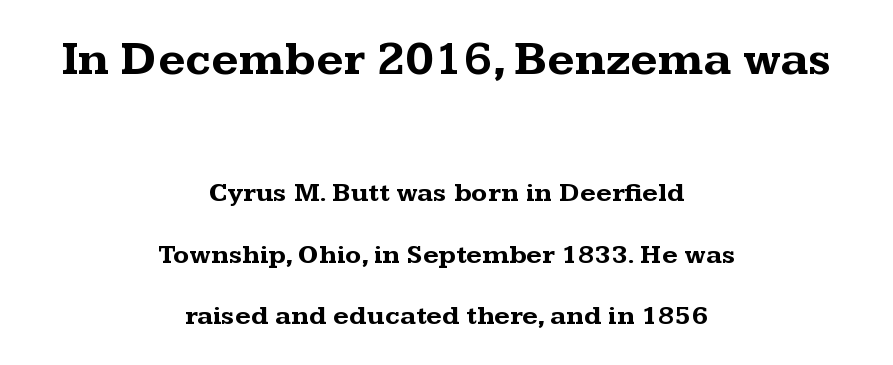
{"serif": "yes", "italic": "no", "bold": "yes", "weight": "bold", "width": "wide", "stroke_contrast": "medium", "x_height": "medium", "monospaced": "no", "underline": "no", "align": "center", "line_spacing": "loose", "line_spacing_ratio": 2.27, "letter_spacing": "normal", "letter_spacing_em": 0.0, "larger_block": "first", "size_ratio": 1.74, "glyph_px": 47}
